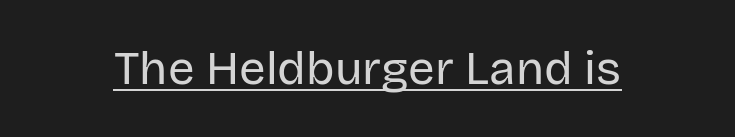
Q: Is the text bold? A: No.
Q: Is the text italic (slanted)? A: No, it is upright.
Q: Is the typeface a serif or a sans-serif typeface? A: Sans-serif.
Q: Is the text underlined? A: Yes.
Q: Is the spacing between letters normal or unusually wide? A: Normal.
Q: Width (condensed, normal, or wide)? A: Normal.
Q: Stroke contrast? A: Low.
Q: x-height? A: Large.
Q: Monospaced? A: No.
